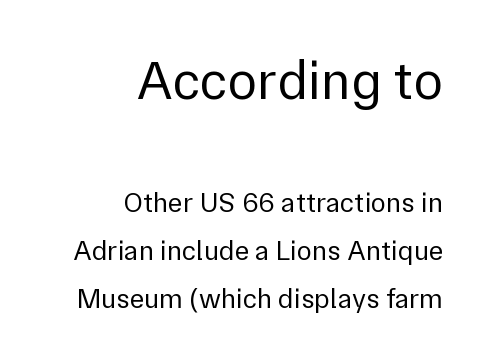
{"serif": "no", "italic": "no", "bold": "no", "weight": "regular", "width": "normal", "x_height": "medium", "monospaced": "no", "underline": "no", "align": "right", "line_spacing_ratio": 1.71, "letter_spacing": "normal", "letter_spacing_em": 0.0, "larger_block": "first", "size_ratio": 1.96, "glyph_px": 55}
